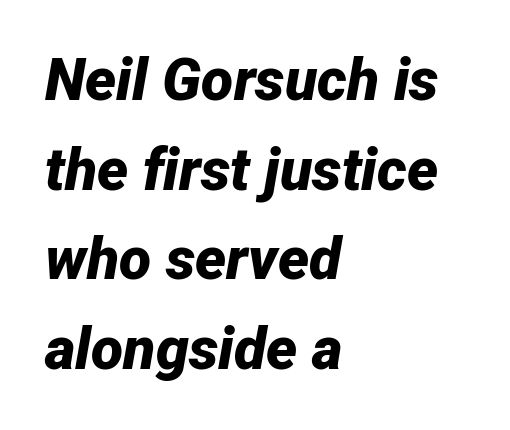
The image shows 59 px bold type, italic (leaning right); set left-aligned, normal line spacing (1.52x), normal letter spacing, not underlined; low stroke contrast and a medium x-height.
